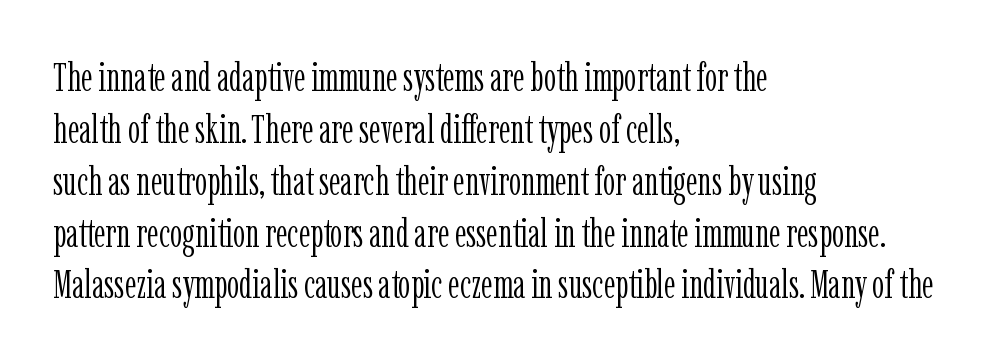
Q: Is the text bold? A: No.
Q: Is the text italic (slanted)? A: No, it is upright.
Q: Is the typeface a serif or a sans-serif typeface? A: Serif.
Q: Is the text underlined? A: No.
Q: How is the paragraph aligned? A: Left-aligned.
Q: Is the spacing between letters normal or unusually wide? A: Normal.
Q: Is the spacing between lines tight, normal or loose? A: Normal.
Q: Width (condensed, normal, or wide)? A: Condensed.
Q: Stroke contrast? A: Low.
Q: x-height? A: Medium.
Q: Monospaced? A: No.
